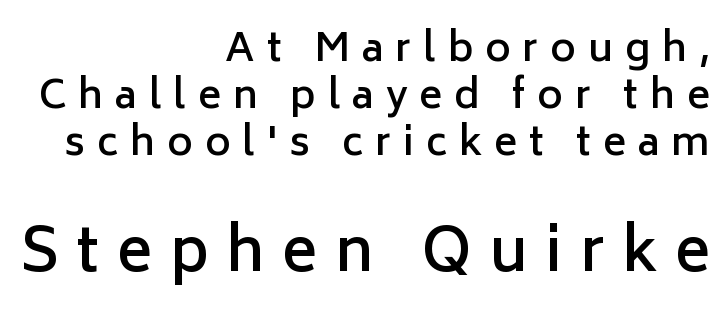
The image shows 59 px semibold sans-serif type, upright; set right-aligned, line spacing 1.2x, unusually wide letter spacing (+0.3 em), not underlined; the second (bottom) block is 1.51x larger; low stroke contrast and a medium x-height.
